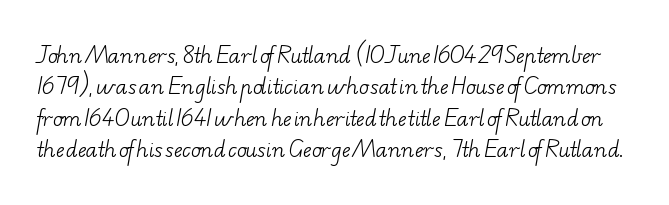
The image shows 20 px text type; set normal line spacing (1.57x), normal letter spacing, not underlined.
